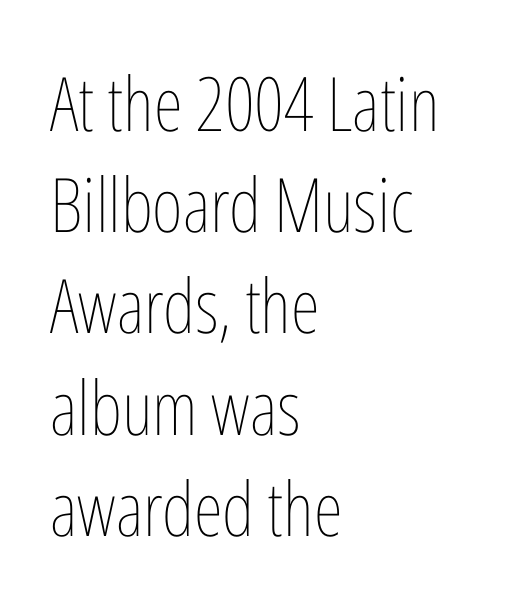
Underlining? Definitely not there. These lines are rendered in a variable-pitch font. Each new line begins a customary step beneath the previous one. The letters sit at their default tracking, neither squeezed nor spread.
